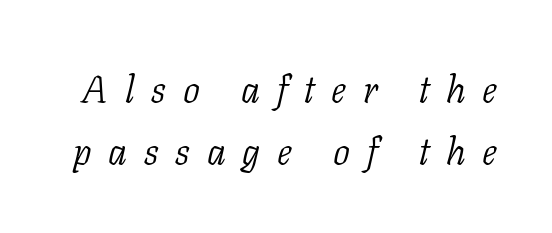
Serifs: yes, visible at the terminals of the letterforms. Spacing verdict: proportional, widths tailored to each character. Rows of type keep a routine distance in the vertical direction. Check under the words: just untouched page. The letters are slanted; this is an italic face.
